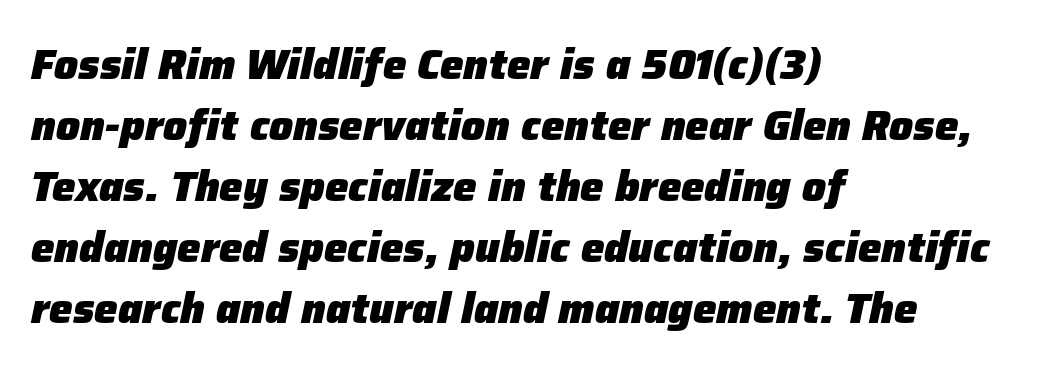
{"italic": "yes", "lean": "right", "slant_degrees": 12, "bold": "yes", "weight": "heavy", "width": "normal", "stroke_contrast": "low", "x_height": "medium", "monospaced": "no", "underline": "no", "align": "left", "line_spacing": "normal", "line_spacing_ratio": 1.45, "letter_spacing": "normal", "letter_spacing_em": 0.0, "glyph_px": 42}
